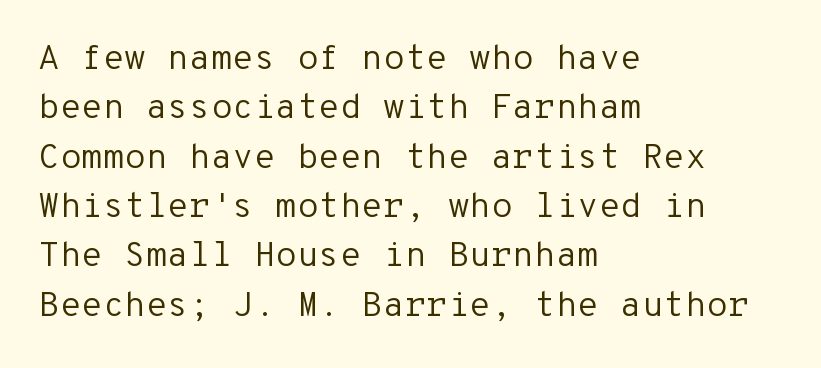
Q: Is the text bold? A: No.
Q: Is the text italic (slanted)? A: No, it is upright.
Q: Is the typeface a serif or a sans-serif typeface? A: Sans-serif.
Q: Is the text underlined? A: No.
Q: How is the paragraph aligned? A: Left-aligned.
Q: Is the spacing between letters normal or unusually wide? A: Normal.
Q: Is the spacing between lines tight, normal or loose? A: Normal.
Q: Width (condensed, normal, or wide)? A: Normal.
Q: Stroke contrast? A: Low.
Q: x-height? A: Medium.
Q: Monospaced? A: Yes.
